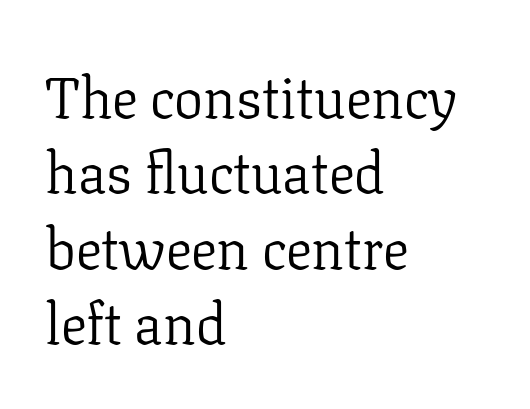
Q: Is the text bold? A: No.
Q: Is the text italic (slanted)? A: No, it is upright.
Q: Is the typeface a serif or a sans-serif typeface? A: Serif.
Q: Is the text underlined? A: No.
Q: How is the paragraph aligned? A: Left-aligned.
Q: Is the spacing between letters normal or unusually wide? A: Normal.
Q: Is the spacing between lines tight, normal or loose? A: Normal.
Q: Width (condensed, normal, or wide)? A: Normal.
Q: Stroke contrast? A: Low.
Q: x-height? A: Medium.
Q: Monospaced? A: No.
